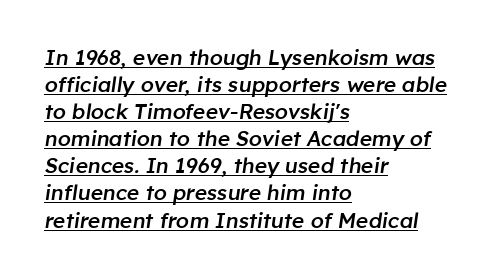
The image shows 21 px text type, italic (leaning right); set left-aligned, normal line spacing (1.29x), normal letter spacing, underlined.
